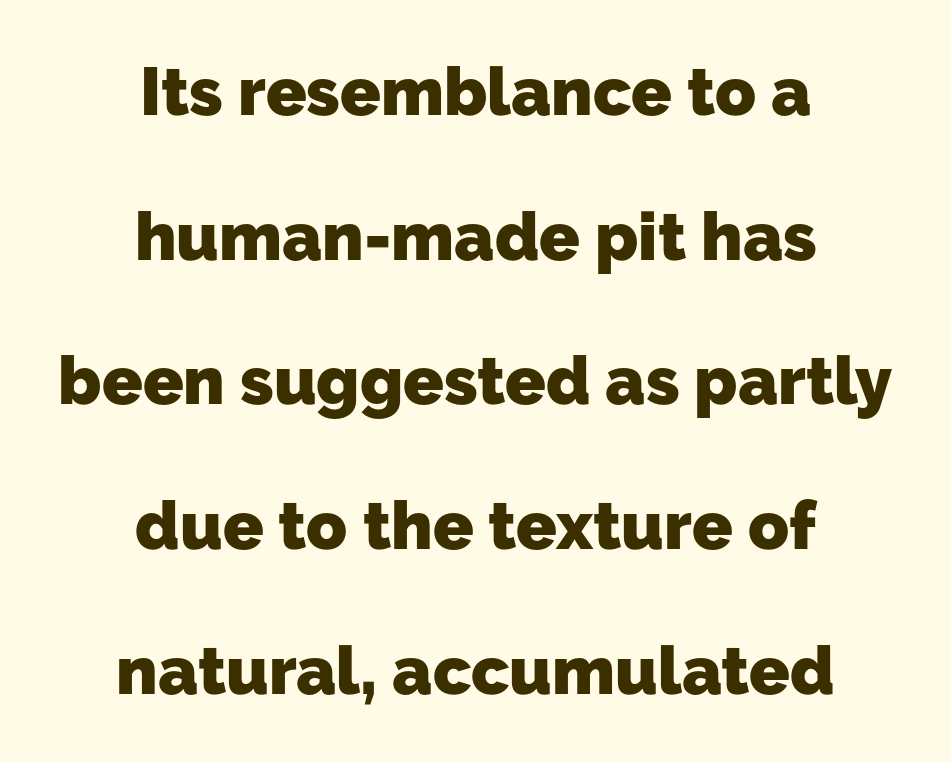
Q: Is the text bold? A: Yes.
Q: Is the typeface a serif or a sans-serif typeface? A: Sans-serif.
Q: Is the text underlined? A: No.
Q: How is the paragraph aligned? A: Centered.
Q: Is the spacing between letters normal or unusually wide? A: Normal.
Q: Is the spacing between lines tight, normal or loose? A: Loose.
Q: Width (condensed, normal, or wide)? A: Normal.
Q: Stroke contrast? A: Low.
Q: x-height? A: Medium.
Q: Monospaced? A: No.
